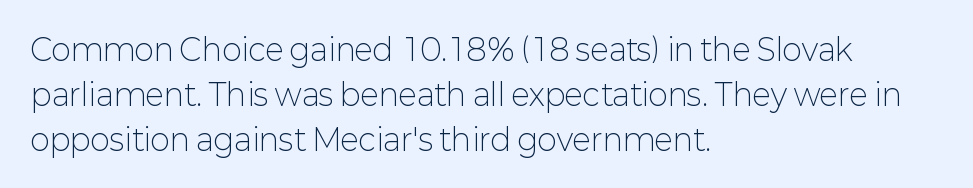
{"serif": "no", "italic": "no", "bold": "no", "weight": "light", "width": "normal", "stroke_contrast": "low", "x_height": "medium", "monospaced": "no", "underline": "no", "align": "left", "line_spacing": "normal", "line_spacing_ratio": 1.5, "letter_spacing": "normal", "letter_spacing_em": 0.0, "glyph_px": 30}
